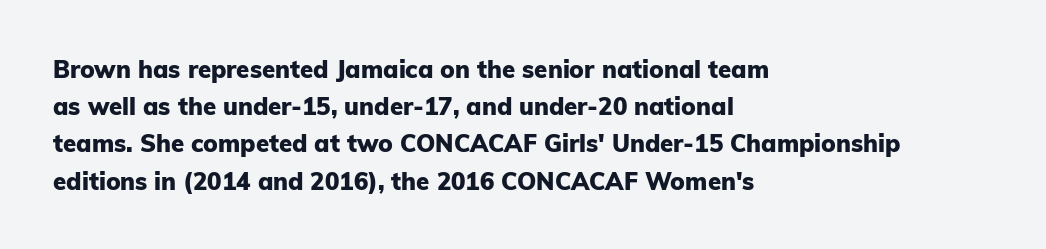
Q: Is the text bold? A: Yes.
Q: Is the text italic (slanted)? A: No, it is upright.
Q: Is the text underlined? A: No.
Q: How is the paragraph aligned? A: Left-aligned.
Q: Is the spacing between letters normal or unusually wide? A: Normal.
Q: Is the spacing between lines tight, normal or loose? A: Normal.
